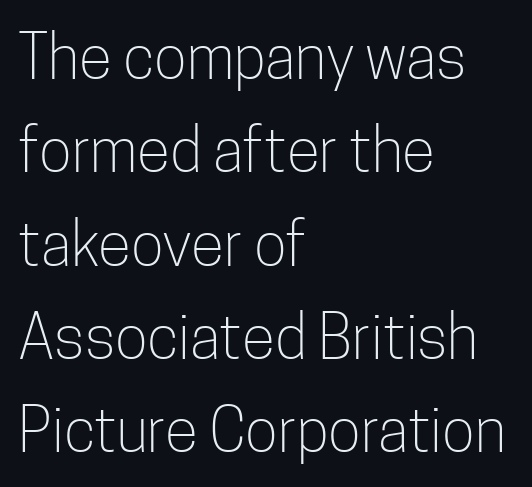
The font is comparable to plain body text, perhaps lighter. In terms of letterform style, serifs are entirely absent. No extra tracking has been applied to these lines. Here the designer chose a conventional face with non-uniform glyph widths. Is there any slant? The stems are plumb. The rendering anchors every line to the left-hand side.
